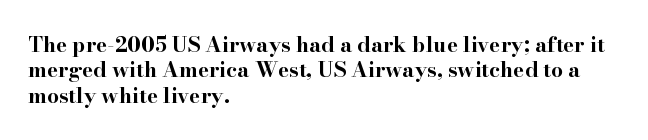
The gaps between neighbouring characters are ordinary and unremarkable. Heavy, bold letterforms. Posture: straight, roman, zero tilt. Caption: multi-line text, flush left, ragged right. Clear beneath every line of the passage.
